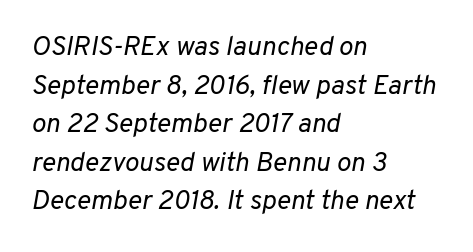
Q: Is the text bold? A: No.
Q: Is the text italic (slanted)? A: Yes, it leans right by about 10 degrees.
Q: Is the text underlined? A: No.
Q: How is the paragraph aligned? A: Left-aligned.
Q: Is the spacing between letters normal or unusually wide? A: Normal.
Q: Is the spacing between lines tight, normal or loose? A: Normal.
